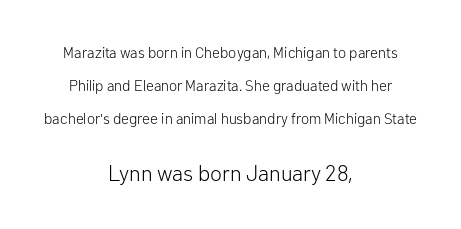
The compositor balanced each line on the midline. The letters stand straight up with perfectly vertical stems. No word sits above an underline. Inter-character spacing is left at the font's built-in metrics. Ink coverage per letter is moderate at most.
